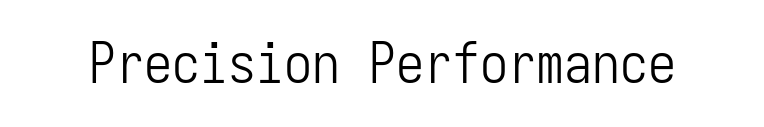
The face used here is monospaced, like something from a code editor. This rendering leaves character spacing at its baseline value. Stroke mass is kept to a normal reading level or below. A bare baseline throughout the passage.
